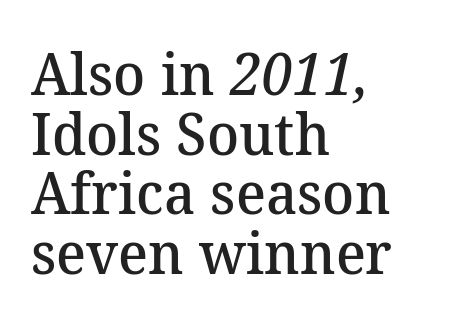
{"serif": "yes", "bold": "semi", "weight": "semibold", "width": "normal", "stroke_contrast": "medium", "x_height": "medium", "monospaced": "no", "underline": "no", "align": "left", "line_spacing": "tight", "line_spacing_ratio": 1.01, "letter_spacing": "normal", "letter_spacing_em": 0.0, "glyph_px": 59}
